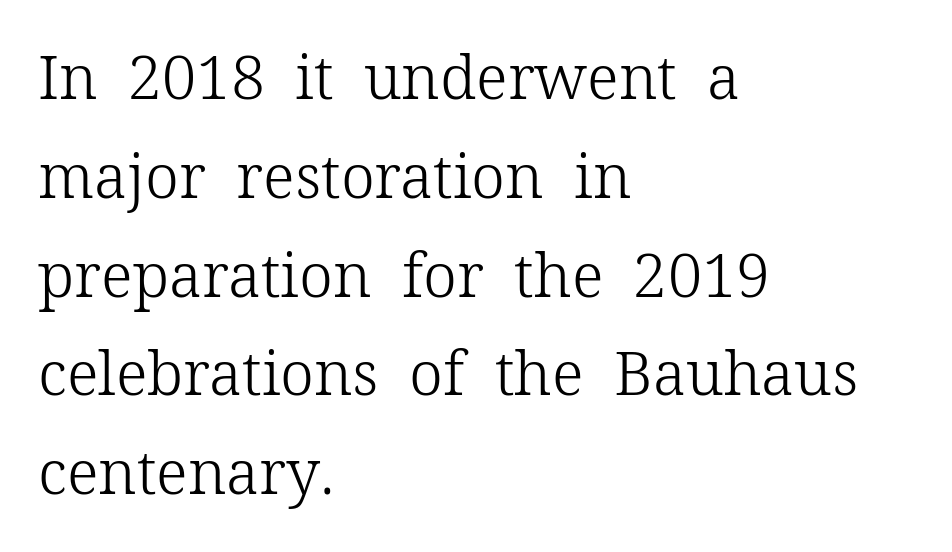
{"serif": "yes", "italic": "no", "bold": "no", "weight": "light", "width": "normal", "stroke_contrast": "low", "x_height": "medium", "monospaced": "no", "underline": "no", "align": "left", "line_spacing": "normal", "line_spacing_ratio": 1.62, "letter_spacing": "normal", "letter_spacing_em": 0.0, "glyph_px": 61}
